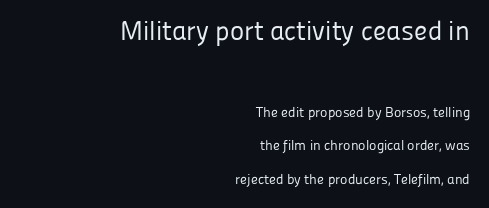
Q: Is the text bold? A: No.
Q: Is the text italic (slanted)? A: No, it is upright.
Q: Is the text underlined? A: No.
Q: How is the paragraph aligned? A: Right-aligned.
Q: Is the spacing between letters normal or unusually wide? A: Normal.
Q: Is the spacing between lines tight, normal or loose? A: Loose.
Q: Which block of text is set in a larger size, the first (top) or the second (bottom)? A: The first (top) one.
